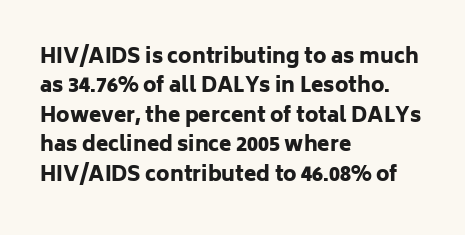
Emphasis by weight is at full strength: bold. The glyphs are unaccompanied by any horizontal stroke below them. Nothing unusual about the tracking: characters are spaced as the font intends. Do the letters lean? They stand straight. Every row of glyphs begins at an identical x-position on the left.
